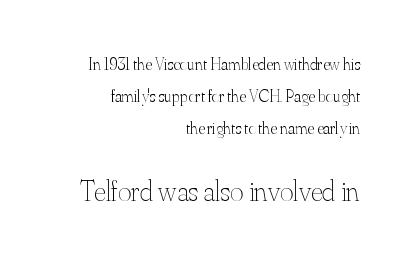
{"italic": "no", "bold": "no", "weight": "thin", "width": "normal", "stroke_contrast": "medium", "x_height": "small", "monospaced": "no", "underline": "no", "align": "right", "line_spacing_ratio": 1.88, "letter_spacing": "normal", "letter_spacing_em": 0.0, "larger_block": "second", "size_ratio": 1.71, "glyph_px": 29}
